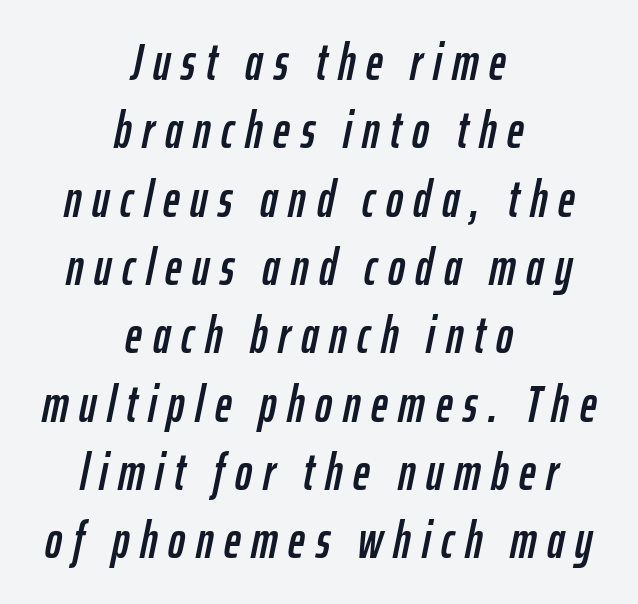
{"italic": "yes", "lean": "right", "slant_degrees": 12, "width": "condensed", "stroke_contrast": "low", "x_height": "medium", "monospaced": "no", "underline": "no", "align": "center", "line_spacing": "normal", "line_spacing_ratio": 1.34, "letter_spacing": "wide", "letter_spacing_em": 0.21, "glyph_px": 51}
